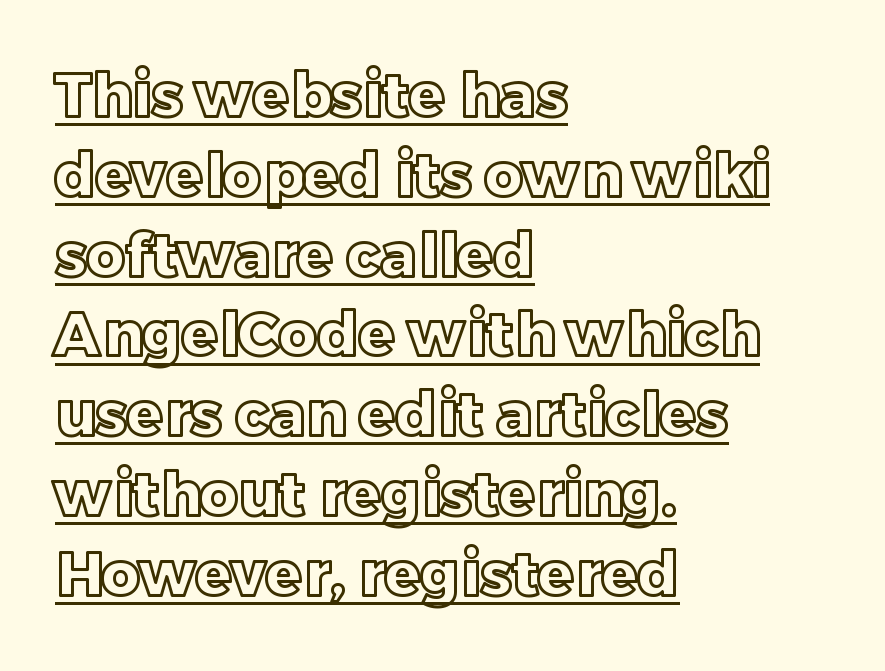
{"italic": "no", "width": "normal", "x_height": "large", "monospaced": "no", "underline": "yes", "align": "left", "line_spacing": "normal", "line_spacing_ratio": 1.33, "letter_spacing": "normal", "letter_spacing_em": 0.0, "glyph_px": 60}
